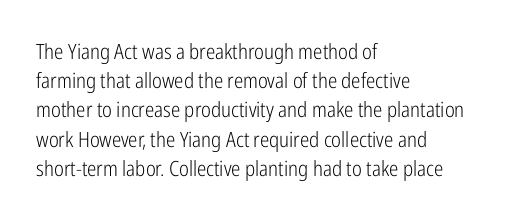
{"italic": "no", "bold": "no", "underline": "no", "align": "left", "line_spacing": "normal", "line_spacing_ratio": 1.39, "letter_spacing": "normal", "letter_spacing_em": 0.0, "glyph_px": 21}
